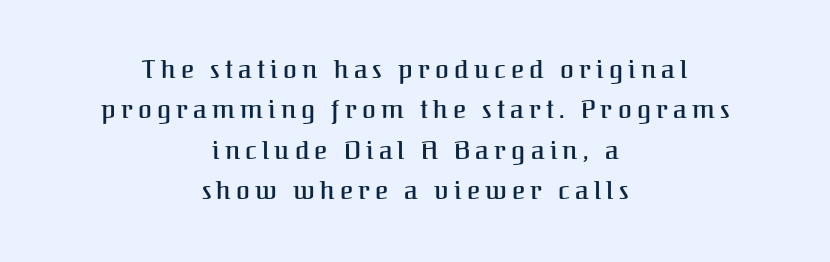
If you folded the block vertically in half, each line would mirror itself in length. Unmarked baselines from the first word to the last. Look at the tracking — it's clearly loosened, letters drifting apart. Compared with typical paragraphs, the rows here are spaced about the same. Ascenders rise straight up at ninety degrees.
